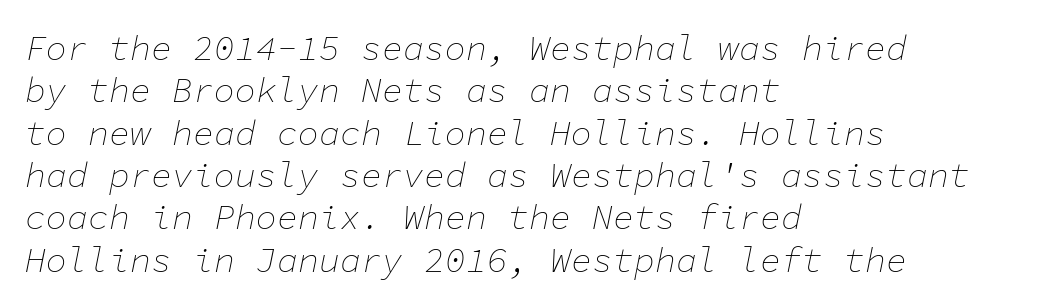
{"italic": "yes", "lean": "right", "slant_degrees": 11, "bold": "no", "weight": "thin", "width": "normal", "stroke_contrast": "low", "x_height": "medium", "monospaced": "yes", "underline": "no", "align": "left", "line_spacing_ratio": 1.21, "letter_spacing": "normal", "letter_spacing_em": 0.0, "glyph_px": 35}
